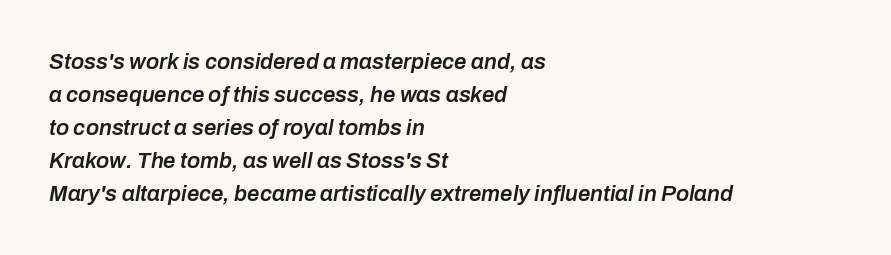
The image shows 22 px text type, italic (leaning right); set left-aligned, normal line spacing (1.5x), normal letter spacing, not underlined.
